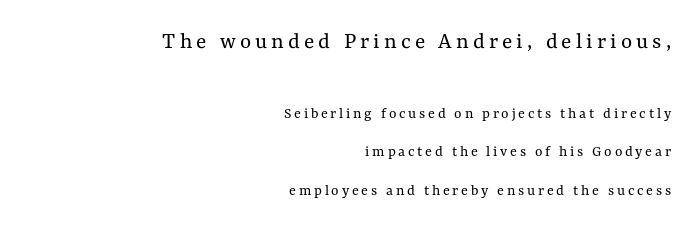
The image shows 24 px text type, upright; set right-aligned, loose line spacing (2.43x), not underlined; the first (top) block is 1.5x larger.
